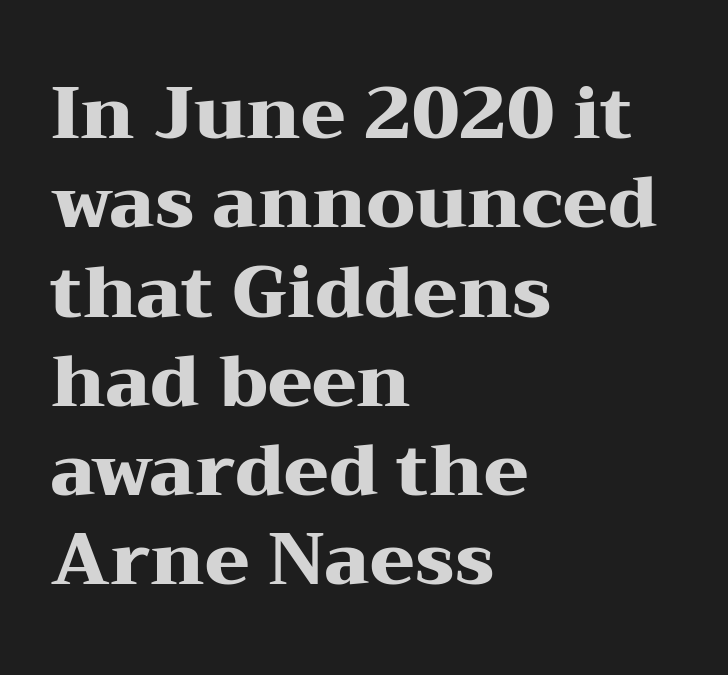
The image shows 72 px heavy, wide serif type, upright; set left-aligned, line spacing 1.24x, normal letter spacing, not underlined; medium stroke contrast and a medium x-height.
